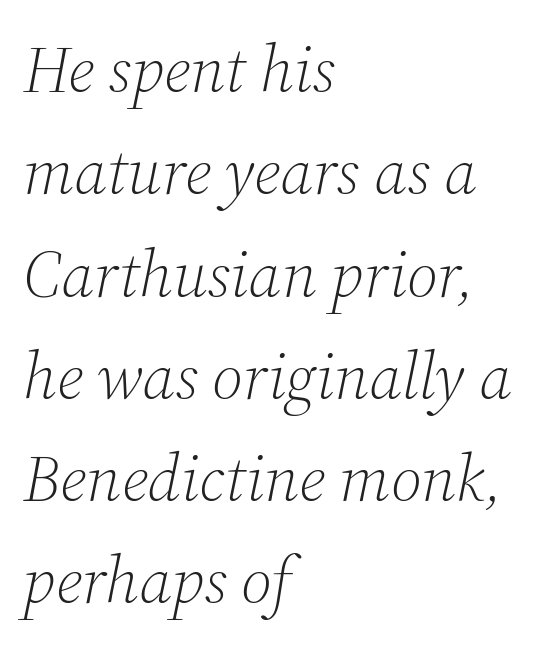
Q: Is the text bold? A: No.
Q: Is the text italic (slanted)? A: Yes, it leans right by about 12 degrees.
Q: Is the typeface a serif or a sans-serif typeface? A: Serif.
Q: Is the text underlined? A: No.
Q: How is the paragraph aligned? A: Left-aligned.
Q: Is the spacing between letters normal or unusually wide? A: Normal.
Q: Is the spacing between lines tight, normal or loose? A: Normal.
Q: Width (condensed, normal, or wide)? A: Normal.
Q: Stroke contrast? A: Medium.
Q: x-height? A: Medium.
Q: Monospaced? A: No.
